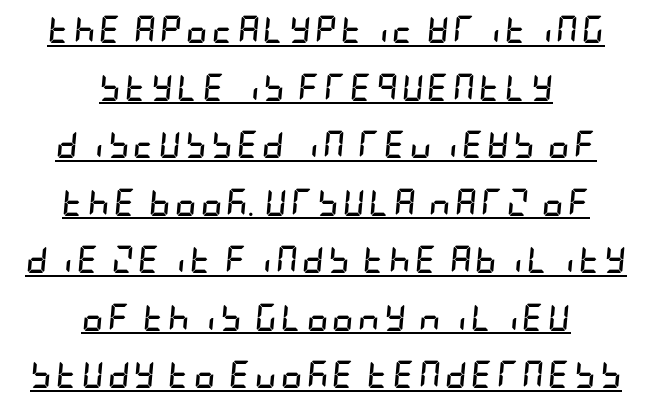
Caption: lettering with a line underneath. The designer dialed line spacing up above the default. Slant detected: the letters are inclined. Bold? Absolutely — the strokes are thick and heavy. Visually the block forms a symmetrical silhouette, jagged on both flanks.
